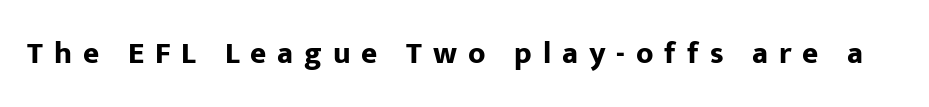
Honestly, there is no underline to notice here at all. The rendering inserts visible extra space after every character. Each letter keeps its own natural width here, so spacing adapts to shape. Thick stems and heavy bowls — unmistakably bold. It's the straight-up-and-down kind of type.
